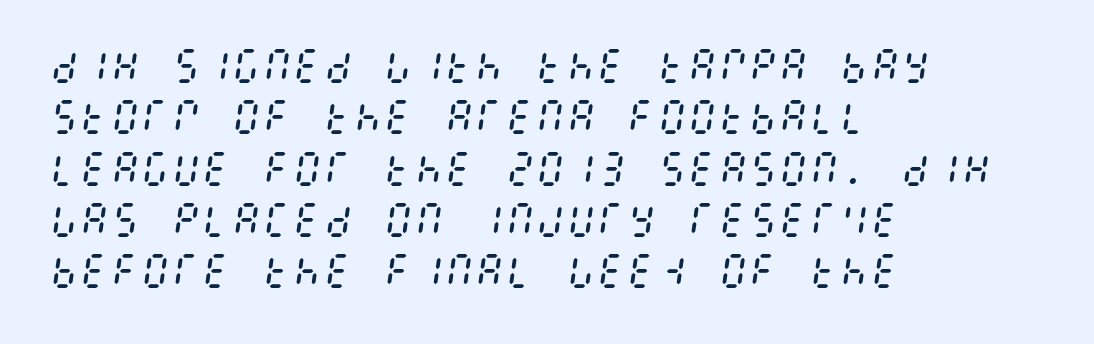
Q: Is the text bold? A: No.
Q: Is the text italic (slanted)? A: Yes, it leans right by about 8 degrees.
Q: Is the text underlined? A: No.
Q: How is the paragraph aligned? A: Left-aligned.
Q: Is the spacing between letters normal or unusually wide? A: Normal.
Q: Is the spacing between lines tight, normal or loose? A: Normal.
Q: Width (condensed, normal, or wide)? A: Condensed.
Q: Stroke contrast? A: Medium.
Q: x-height? A: Large.
